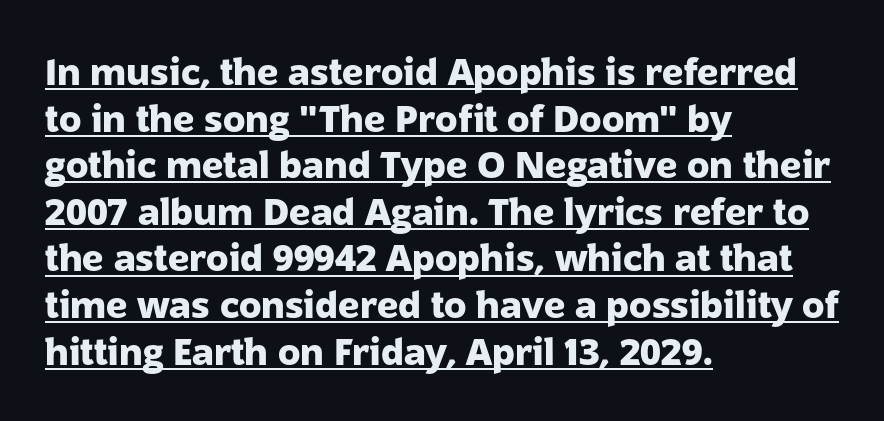
The typesetter chose a ragged-right arrangement here. Note the varied advance widths — an 'i' is clearly narrower than an 'm'. Style check: upright. On the weight axis this lands at bold, roughly 700. Has an underline been added? It has. The text was rendered using a sans face with plain stroke endings.
